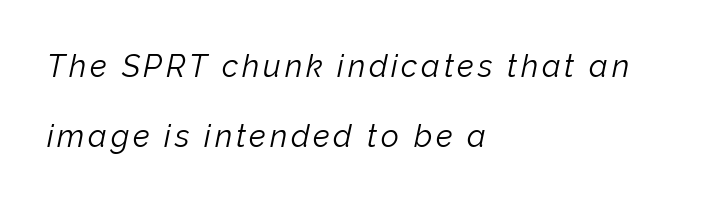
The image shows 31 px light type, italic (leaning right); set left-aligned, loose line spacing (2.27x), not underlined; low stroke contrast and a medium x-height.
